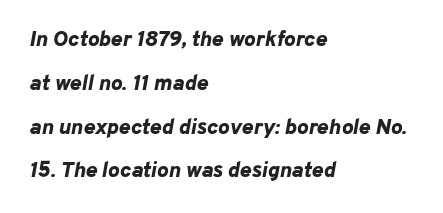
If you drew a ruler down the left edge, every line would touch it. The type is set solid horizontally, with unmodified tracking. This rendering features lettering with no underline. In terms of posture, this sample is oblique.
